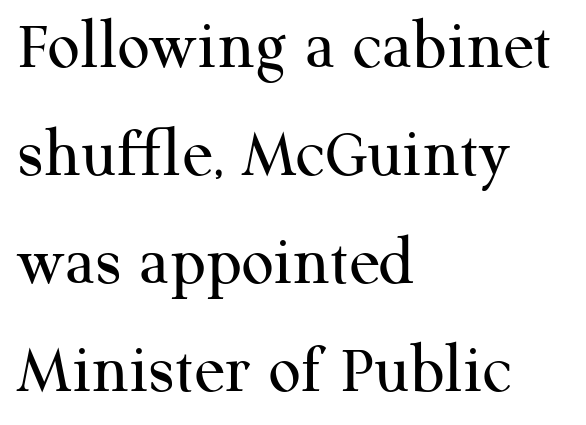
{"serif": "yes", "italic": "no", "bold": "no", "weight": "regular", "width": "normal", "stroke_contrast": "medium", "x_height": "medium", "monospaced": "no", "underline": "no", "align": "left", "line_spacing": "normal", "line_spacing_ratio": 1.52, "letter_spacing": "normal", "letter_spacing_em": 0.0, "glyph_px": 71}
